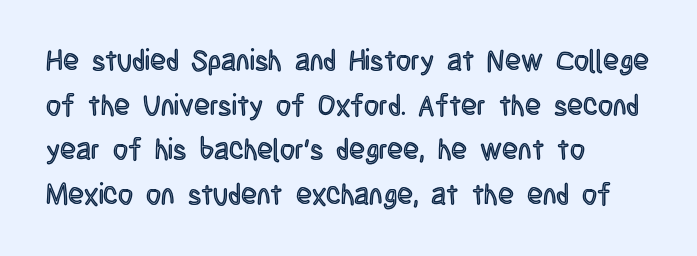
Q: Is the text italic (slanted)? A: No, it is upright.
Q: Is the text underlined? A: No.
Q: How is the paragraph aligned? A: Left-aligned.
Q: Is the spacing between letters normal or unusually wide? A: Normal.
Q: Is the spacing between lines tight, normal or loose? A: Normal.
Q: Width (condensed, normal, or wide)? A: Condensed.
Q: x-height? A: Large.
Q: Monospaced? A: No.
